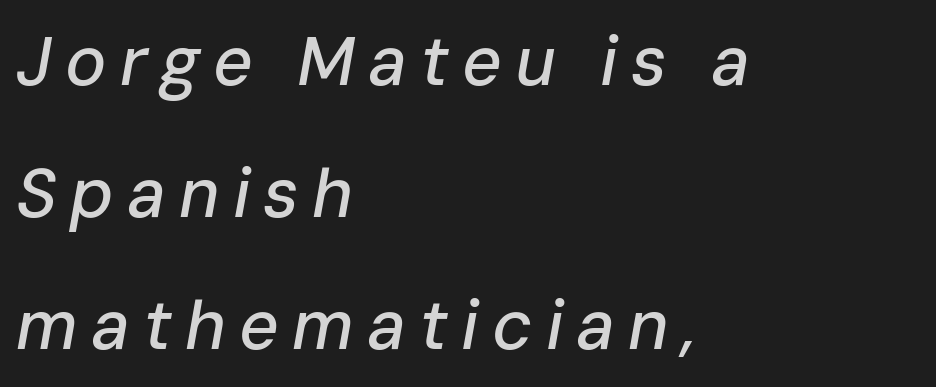
The image shows 69 px text type, italic (leaning right); set left-aligned, loose line spacing (1.91x), not underlined; low stroke contrast and a medium x-height.
